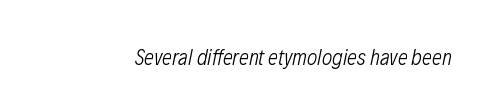
{"italic": "yes", "lean": "right", "slant_degrees": 12, "bold": "no", "underline": "no", "letter_spacing": "normal", "letter_spacing_em": 0.0, "glyph_px": 22}
